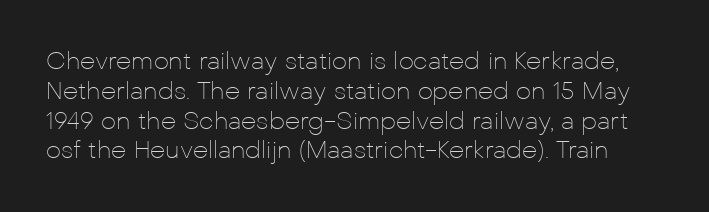
Q: Is the text bold? A: No.
Q: Is the text italic (slanted)? A: No, it is upright.
Q: Is the text underlined? A: No.
Q: Is the spacing between letters normal or unusually wide? A: Normal.
